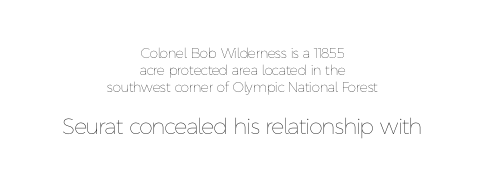
These two chunks differ in scale, with the bottom chunk taking the larger measure. The whitespace from short lines is split evenly between both sides. The lettering stays uniformly vertical, giving the passage a roman look. Words appear dense and cohesive because spacing is normal. Clear beneath every line of the passage.
